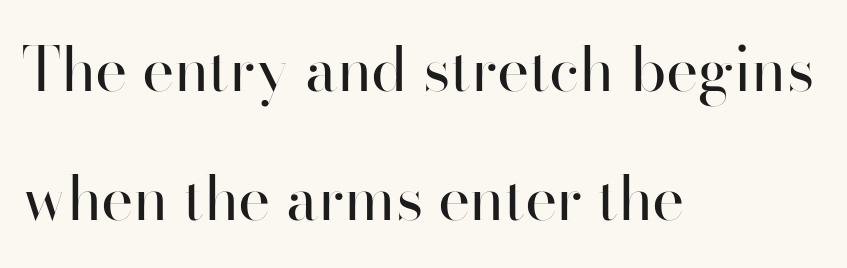
Whoever set this chose breathing room over compactness in the vertical rhythm. This rendering employs a face without finishing strokes, i.e., a sans-serif. The passage is arranged the way most books set body copy — flush left. The zone under the glyphs is completely vacant. Looks like regular typesetting: each glyph gets only the width it needs.
